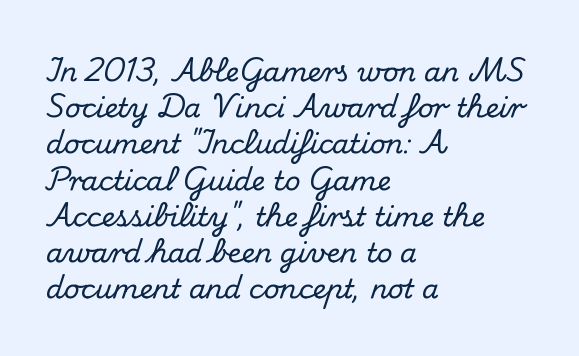
Q: Is the text italic (slanted)? A: Yes.
Q: Is the text underlined? A: No.
Q: How is the paragraph aligned? A: Left-aligned.
Q: Is the spacing between letters normal or unusually wide? A: Normal.
Q: Is the spacing between lines tight, normal or loose? A: Normal.
